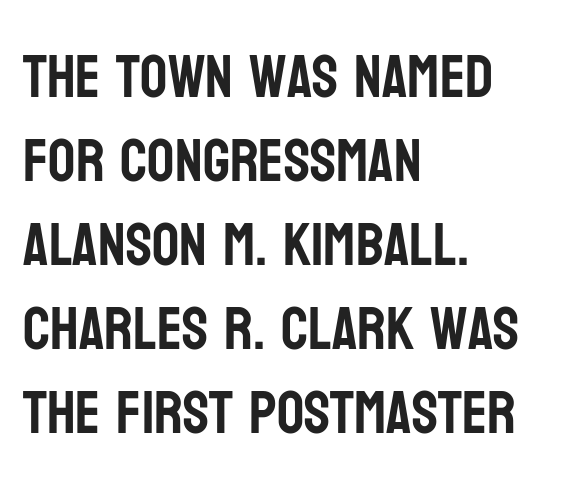
The image shows 60 px condensed sans-serif type, upright; set left-aligned, normal line spacing (1.4x), normal letter spacing, not underlined; low stroke contrast and a large x-height.
